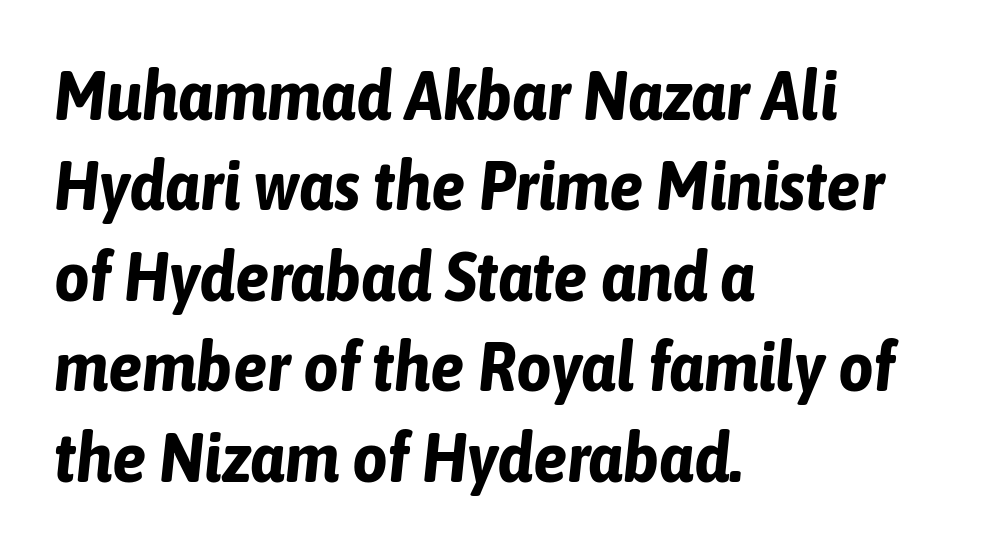
Q: Is the text bold? A: Yes.
Q: Is the text italic (slanted)? A: Yes, it leans right by about 6 degrees.
Q: Is the text underlined? A: No.
Q: How is the paragraph aligned? A: Left-aligned.
Q: Is the spacing between letters normal or unusually wide? A: Normal.
Q: Is the spacing between lines tight, normal or loose? A: Normal.
Q: Width (condensed, normal, or wide)? A: Condensed.
Q: Stroke contrast? A: Low.
Q: x-height? A: Medium.
Q: Monospaced? A: No.
